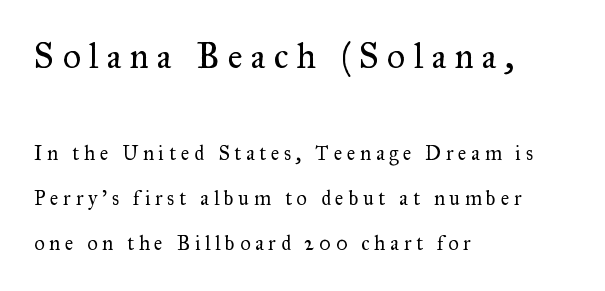
The image shows 35 px regular-weight serif type, upright; set left-aligned, loose line spacing (2.26x), unusually wide letter spacing (+0.24 em), not underlined; the first (top) block is 1.75x larger; medium stroke contrast and a small x-height.
